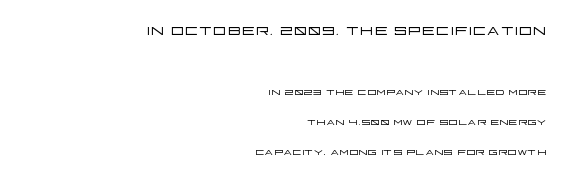
Q: Is the text bold? A: No.
Q: Is the text italic (slanted)? A: No, it is upright.
Q: Is the text underlined? A: No.
Q: How is the paragraph aligned? A: Right-aligned.
Q: Is the spacing between letters normal or unusually wide? A: Normal.
Q: Is the spacing between lines tight, normal or loose? A: Loose.
Q: Which block of text is set in a larger size, the first (top) or the second (bottom)? A: The first (top) one.
